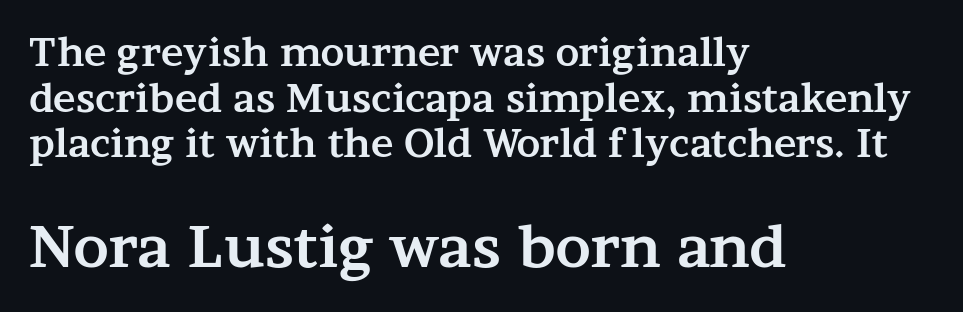
{"serif": "yes", "italic": "no", "bold": "yes", "weight": "bold", "width": "wide", "stroke_contrast": "medium", "x_height": "medium", "monospaced": "no", "underline": "no", "align": "left", "line_spacing_ratio": 1.2, "letter_spacing": "normal", "letter_spacing_em": 0.0, "larger_block": "second", "size_ratio": 1.5, "glyph_px": 57}
